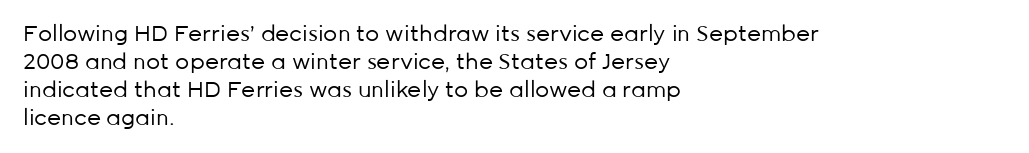
No extra ink here — the face is not bold. Students, observe: this is what conventionally led text looks like. Visually the block forms a straight wall on the left and a jagged coastline on the right. Clear beneath every line of the passage.
